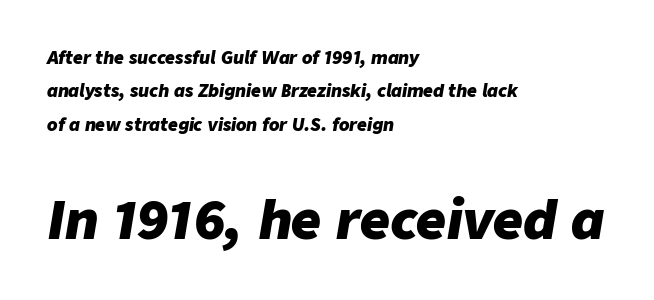
{"italic": "yes", "lean": "right", "slant_degrees": 9, "bold": "yes", "weight": "heavy", "width": "normal", "stroke_contrast": "low", "x_height": "medium", "monospaced": "no", "underline": "no", "align": "left", "line_spacing": "loose", "line_spacing_ratio": 1.97, "letter_spacing": "normal", "letter_spacing_em": 0.0, "larger_block": "second", "size_ratio": 3.06, "glyph_px": 52}
